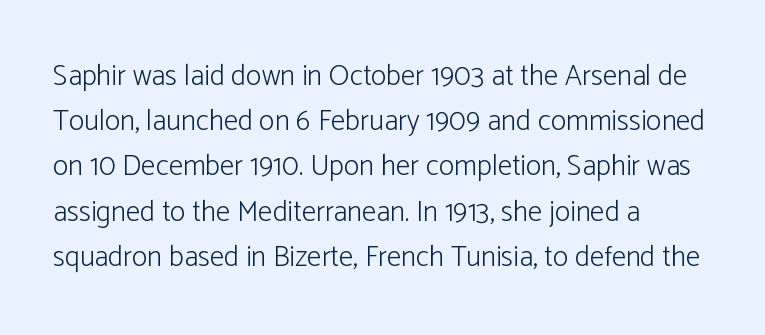
{"serif": "no", "italic": "no", "bold": "no", "weight": "light", "width": "normal", "stroke_contrast": "low", "x_height": "medium", "monospaced": "no", "underline": "no", "align": "left", "line_spacing": "normal", "line_spacing_ratio": 1.56, "letter_spacing": "normal", "letter_spacing_em": 0.0, "glyph_px": 29}
